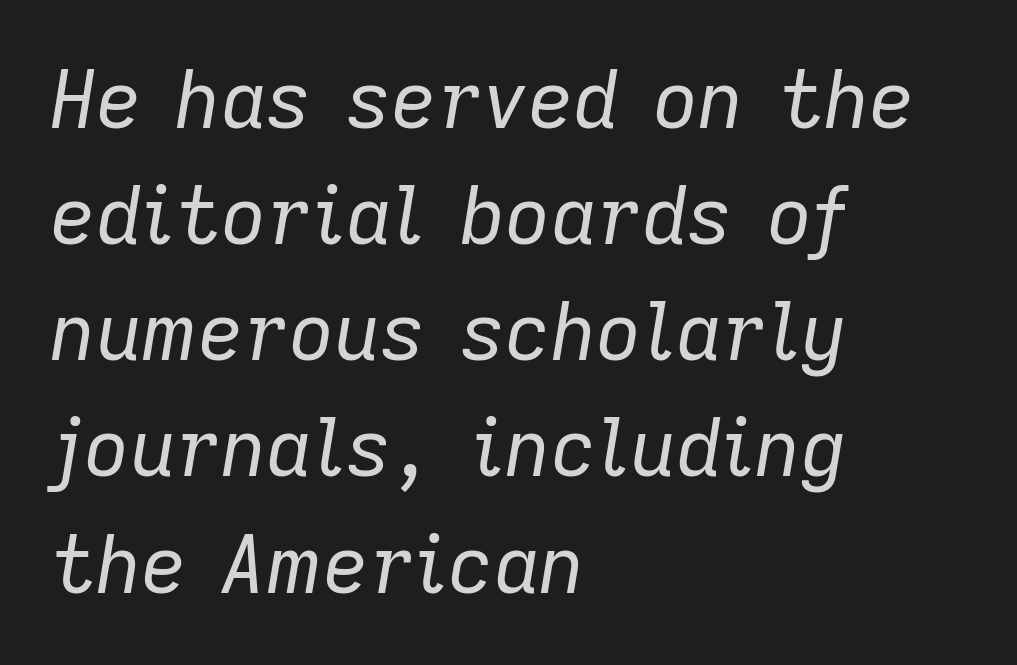
{"italic": "yes", "lean": "right", "slant_degrees": 9, "bold": "no", "weight": "regular", "width": "normal", "stroke_contrast": "low", "x_height": "medium", "monospaced": "no", "underline": "no", "align": "left", "line_spacing": "normal", "line_spacing_ratio": 1.47, "letter_spacing": "normal", "letter_spacing_em": 0.0, "glyph_px": 79}
